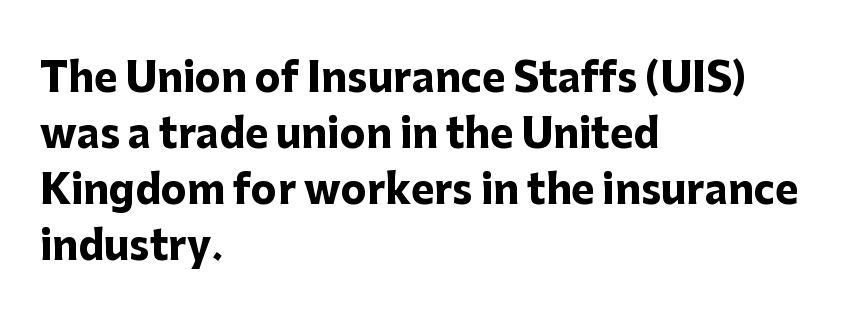
Interline gaps are of average width in this sample. Typeset ragged right — the left edge is the straight one. Typographic density is high because the face is bold. The face used here is rendered with its standard letterfit.
